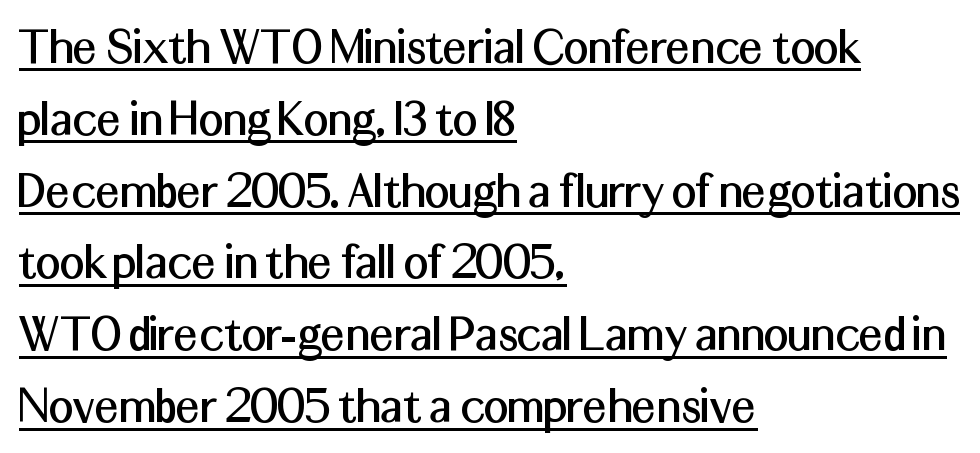
These lines stack with their left ends in a neat column. Vertically, the passage feels balanced, rows spaced as you'd expect. A sans-serif font was chosen for this passage. This sample has the flowing, uneven cadence of proportional lettering.
